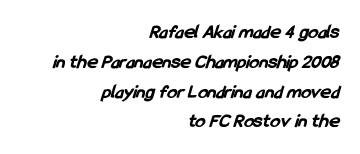
Q: Is the text bold? A: Yes.
Q: Is the text underlined? A: No.
Q: How is the paragraph aligned? A: Right-aligned.
Q: Is the spacing between letters normal or unusually wide? A: Normal.
Q: Is the spacing between lines tight, normal or loose? A: Normal.
